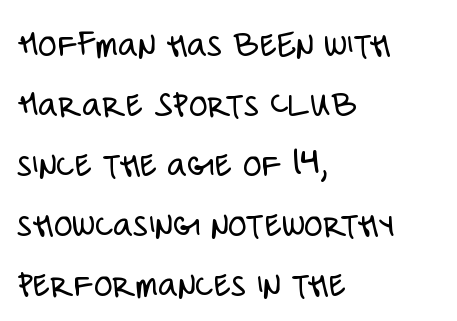
The image shows 38 px light, condensed sans-serif type, upright; set left-aligned, normal line spacing (1.58x), normal letter spacing, not underlined; low stroke contrast and a large x-height.
